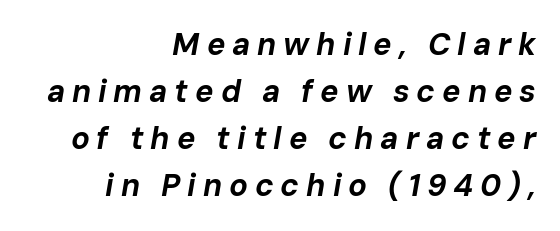
{"italic": "yes", "lean": "right", "slant_degrees": 10, "bold": "yes", "weight": "bold", "width": "normal", "stroke_contrast": "low", "x_height": "medium", "monospaced": "no", "underline": "no", "align": "right", "line_spacing": "normal", "line_spacing_ratio": 1.52, "letter_spacing": "wide", "letter_spacing_em": 0.22, "glyph_px": 31}
